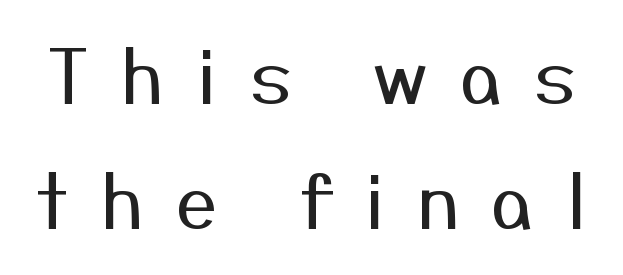
{"serif": "no", "italic": "no", "bold": "no", "weight": "regular", "width": "normal", "stroke_contrast": "medium", "x_height": "medium", "monospaced": "no", "underline": "no", "line_spacing": "normal", "line_spacing_ratio": 1.67, "letter_spacing": "wide", "letter_spacing_em": 0.42, "glyph_px": 75}
